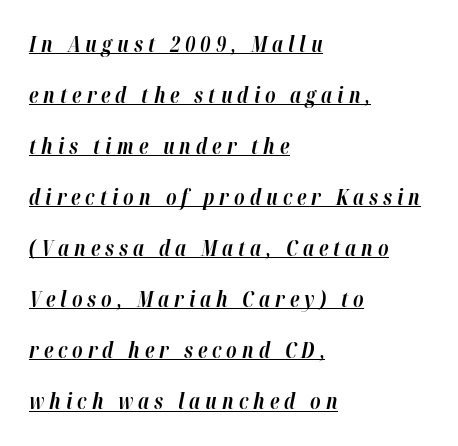
Q: Is the text bold? A: Yes.
Q: Is the text italic (slanted)? A: Yes, it leans right by about 12 degrees.
Q: Is the text underlined? A: Yes.
Q: How is the paragraph aligned? A: Left-aligned.
Q: Is the spacing between letters normal or unusually wide? A: Unusually wide.
Q: Is the spacing between lines tight, normal or loose? A: Loose.
